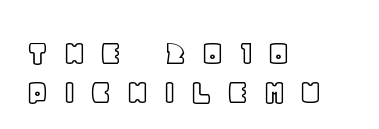
The specimen omits any rule beneath the text block's lines. A typesetter would call this heavily tracked-out type. The text block is weighted toward the left margin, trailing off unevenly rightward. Vertical strokes here are truly vertical. Here the designer chose a conventional face with non-uniform glyph widths. Closely set lines give the paragraph a compact silhouette.
